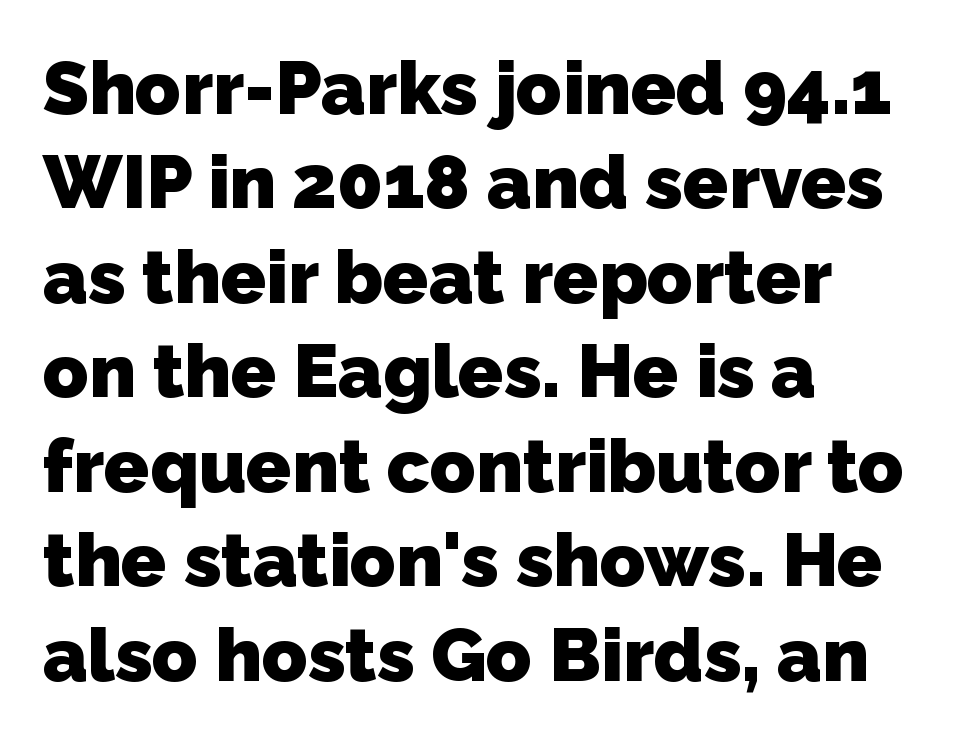
The letters advance in unequal steps, a hallmark of proportional type. Is the letter spacing exaggerated? No — it looks like the ordinary default. The text was rendered using a sans face with plain stroke endings. This rendering uses left alignment, leaving the right contour irregular. This sample keeps an unexceptional amount of space between lines. Does the weight exceed regular? Yes, all the way to bold.
